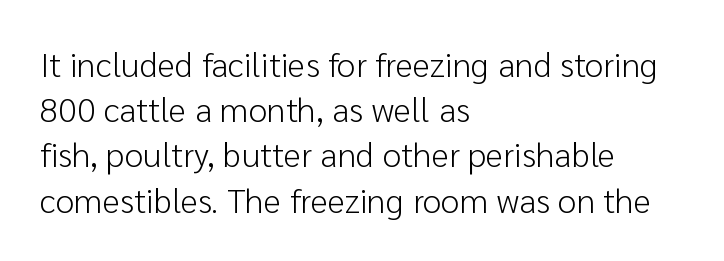
Quick note: interline space is typical. Layout note: lines flush left. The characters are drawn with everyday or finer stroke widths. Think of a printed novel: that variable character pitch is what you see here. You could call the tracking neutral — neither tight nor loose.
